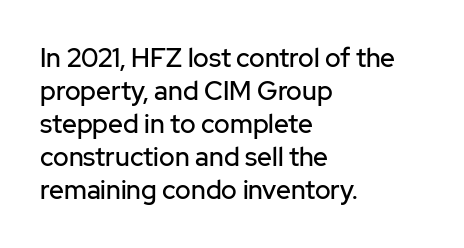
Q: Is the text italic (slanted)? A: No, it is upright.
Q: Is the text underlined? A: No.
Q: How is the paragraph aligned? A: Left-aligned.
Q: Is the spacing between letters normal or unusually wide? A: Normal.
Q: Is the spacing between lines tight, normal or loose? A: Normal.
